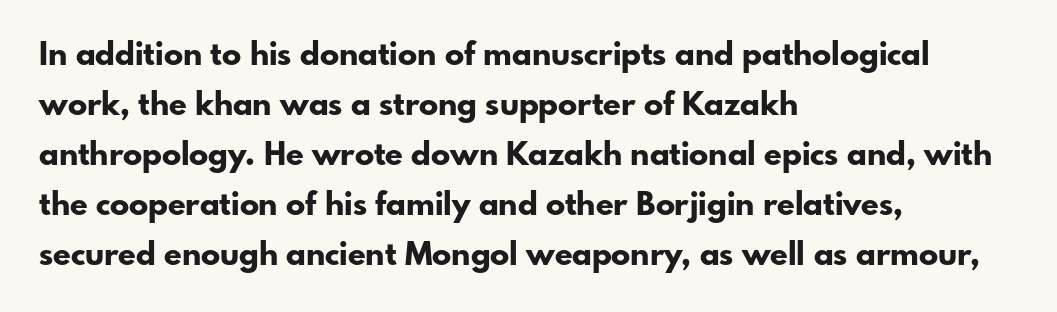
{"serif": "no", "italic": "no", "bold": "yes", "weight": "bold", "width": "normal", "stroke_contrast": "low", "x_height": "small", "monospaced": "no", "underline": "no", "align": "left", "line_spacing": "normal", "line_spacing_ratio": 1.56, "letter_spacing": "normal", "letter_spacing_em": 0.0, "glyph_px": 32}
